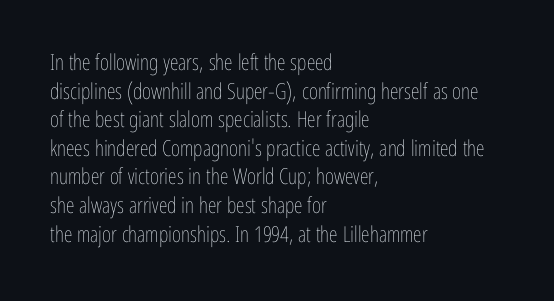
The image shows 22 px text type, upright; set left-aligned, normal line spacing (1.3x), normal letter spacing, not underlined.
